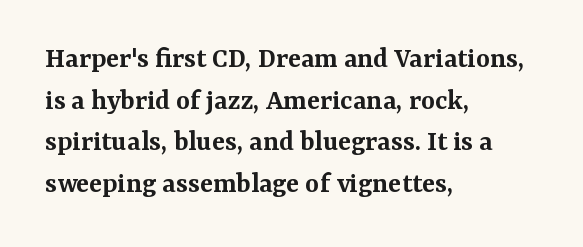
Words float on clear page, feet unadorned. One-word summary of the alignment: left. Classification — serif. A typesetter would call this zero additional tracking. Do the letters lean? They stand straight.
